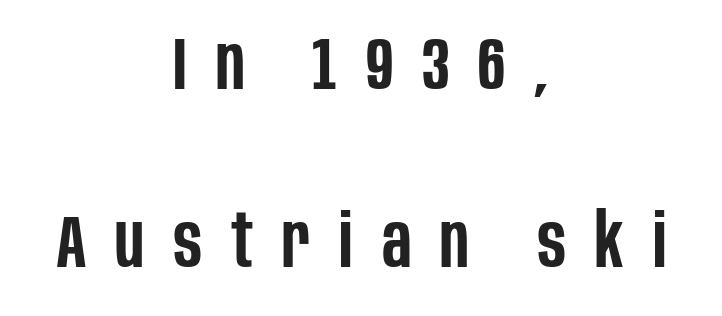
The image shows 74 px semibold, condensed sans-serif type, upright; set centered, loose line spacing (2.41x), unusually wide letter spacing (+0.39 em), not underlined; low stroke contrast and a large x-height.
